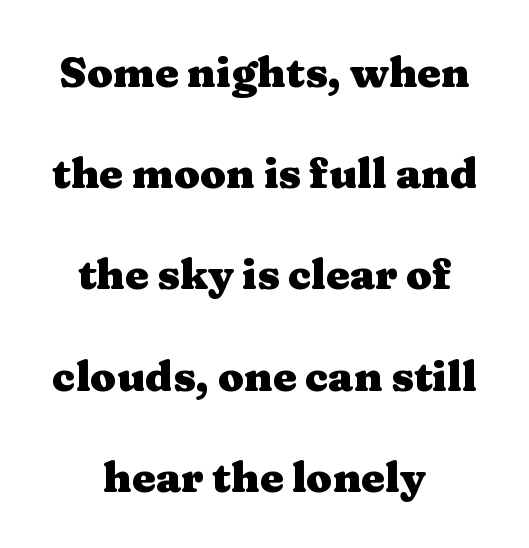
{"serif": "yes", "italic": "no", "bold": "yes", "weight": "heavy", "width": "wide", "stroke_contrast": "medium", "x_height": "medium", "monospaced": "no", "underline": "no", "align": "center", "line_spacing": "loose", "line_spacing_ratio": 2.41, "letter_spacing": "normal", "letter_spacing_em": 0.0, "glyph_px": 42}
